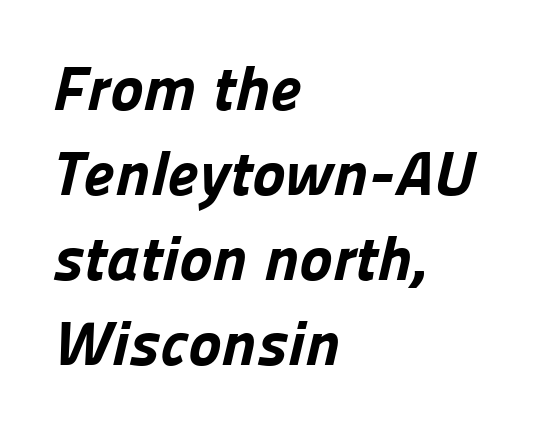
{"serif": "no", "bold": "yes", "weight": "bold", "width": "normal", "stroke_contrast": "low", "x_height": "medium", "monospaced": "no", "underline": "no", "align": "left", "line_spacing": "normal", "line_spacing_ratio": 1.35, "letter_spacing": "normal", "letter_spacing_em": 0.0, "glyph_px": 63}
